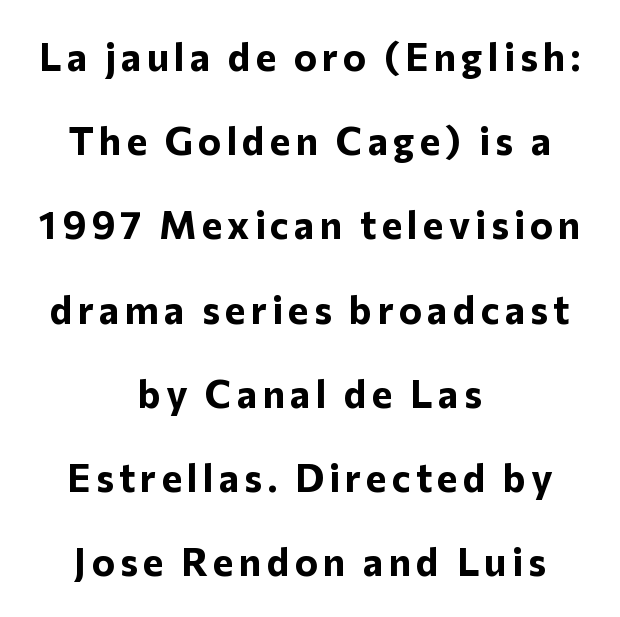
{"serif": "no", "italic": "no", "bold": "yes", "weight": "bold", "width": "normal", "stroke_contrast": "low", "x_height": "medium", "monospaced": "no", "underline": "no", "align": "center", "line_spacing": "loose", "line_spacing_ratio": 2.16, "glyph_px": 39}
